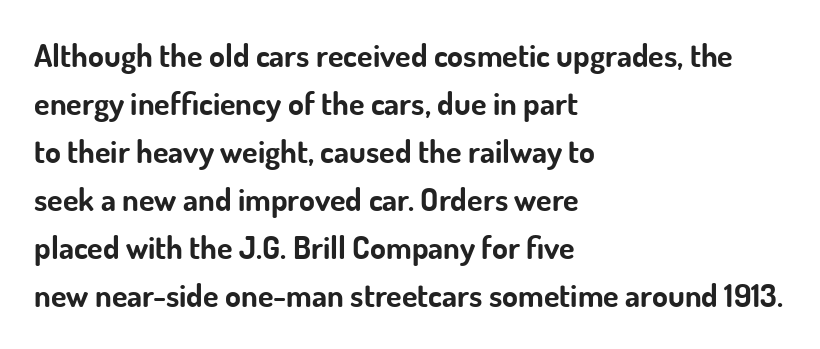
{"serif": "no", "italic": "no", "bold": "yes", "weight": "bold", "width": "normal", "stroke_contrast": "low", "x_height": "small", "monospaced": "no", "underline": "no", "align": "left", "line_spacing": "normal", "line_spacing_ratio": 1.5, "letter_spacing": "normal", "letter_spacing_em": 0.0, "glyph_px": 32}
